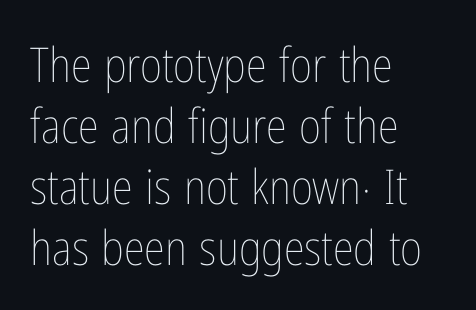
Q: Is the text bold? A: No.
Q: Is the text italic (slanted)? A: No, it is upright.
Q: Is the text underlined? A: No.
Q: How is the paragraph aligned? A: Left-aligned.
Q: Is the spacing between letters normal or unusually wide? A: Normal.
Q: Is the spacing between lines tight, normal or loose? A: Normal.
Q: Width (condensed, normal, or wide)? A: Condensed.
Q: Stroke contrast? A: Low.
Q: x-height? A: Medium.
Q: Monospaced? A: No.
